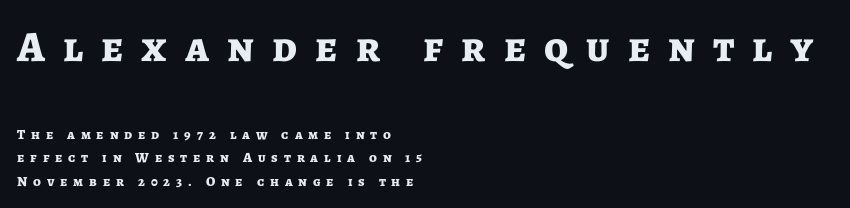
The image shows 43 px bold sans-serif type, upright; set left-aligned, normal line spacing (1.68x), unusually wide letter spacing (+0.42 em), not underlined; the first (top) block is 3.07x larger; low stroke contrast and a medium x-height.
